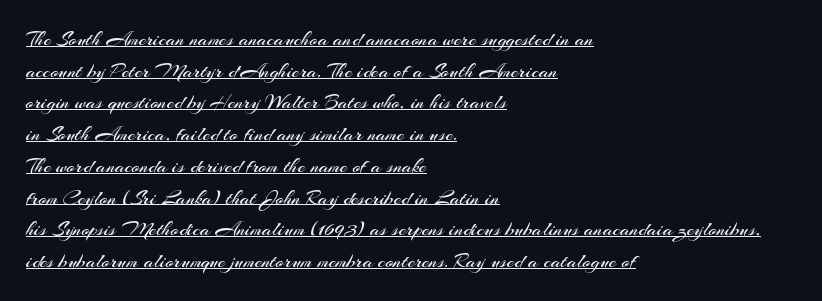
The weight tops out at a normal text grade. Which margin do the lines hug? The left one — the right edge is uneven. Looks like someone drew a line under every word here. This sample uses plain, unmodified letter spacing.
